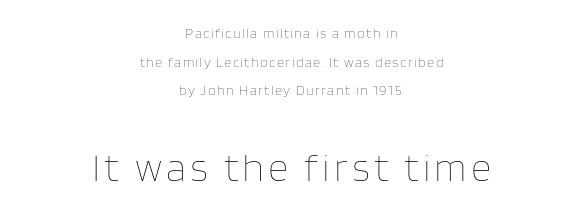
Q: Is the text bold? A: No.
Q: Is the text italic (slanted)? A: No, it is upright.
Q: Is the text underlined? A: No.
Q: How is the paragraph aligned? A: Centered.
Q: Is the spacing between lines tight, normal or loose? A: Loose.
Q: Which block of text is set in a larger size, the first (top) or the second (bottom)? A: The second (bottom) one.
Q: Width (condensed, normal, or wide)? A: Normal.
Q: Stroke contrast? A: Low.
Q: x-height? A: Large.
Q: Monospaced? A: No.
